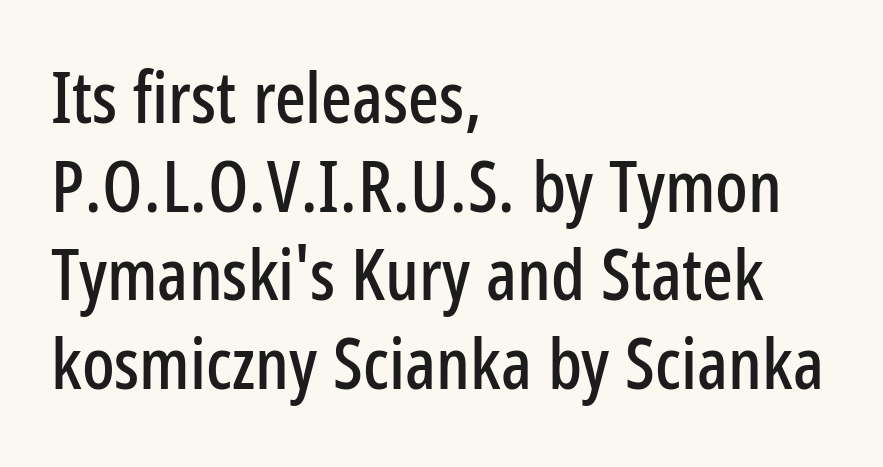
Glyph-to-glyph distance matches everyday printed text. The letters advance in unequal steps, a hallmark of proportional type. Beneath every word, the page is bare. Alignment: flush left. Is there any slant? The stems are plumb.
